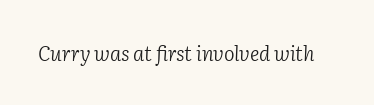
{"italic": "yes", "lean": "right", "slant_degrees": 2, "bold": "no", "underline": "no", "letter_spacing": "normal", "letter_spacing_em": 0.0, "glyph_px": 20}
